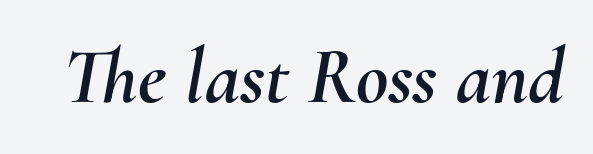
{"italic": "yes", "lean": "right", "slant_degrees": 10, "width": "normal", "stroke_contrast": "medium", "x_height": "small", "monospaced": "no", "underline": "no", "letter_spacing": "normal", "letter_spacing_em": 0.0, "glyph_px": 79}
